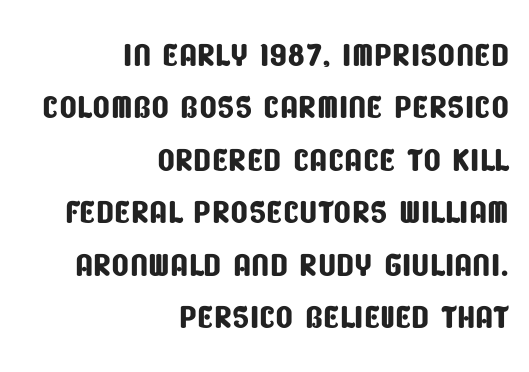
Q: Is the typeface a serif or a sans-serif typeface? A: Sans-serif.
Q: Is the text underlined? A: No.
Q: How is the paragraph aligned? A: Right-aligned.
Q: Is the spacing between letters normal or unusually wide? A: Normal.
Q: Is the spacing between lines tight, normal or loose? A: Tight.
Q: Width (condensed, normal, or wide)? A: Condensed.
Q: Stroke contrast? A: Low.
Q: x-height? A: Large.
Q: Monospaced? A: No.
